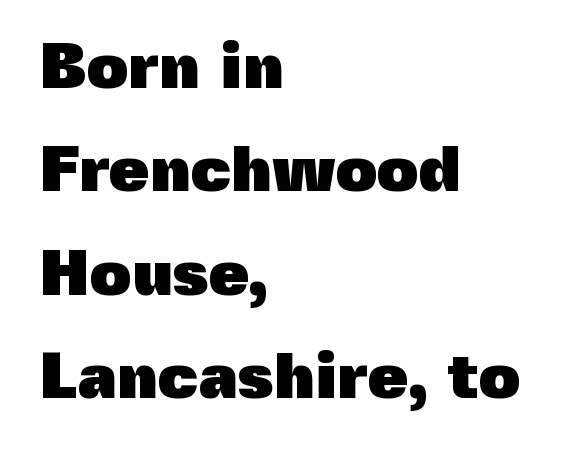
Q: Is the text bold? A: Yes.
Q: Is the text italic (slanted)? A: No, it is upright.
Q: Is the typeface a serif or a sans-serif typeface? A: Sans-serif.
Q: Is the text underlined? A: No.
Q: How is the paragraph aligned? A: Left-aligned.
Q: Is the spacing between letters normal or unusually wide? A: Normal.
Q: Is the spacing between lines tight, normal or loose? A: Normal.
Q: Width (condensed, normal, or wide)? A: Normal.
Q: x-height? A: Medium.
Q: Monospaced? A: No.
